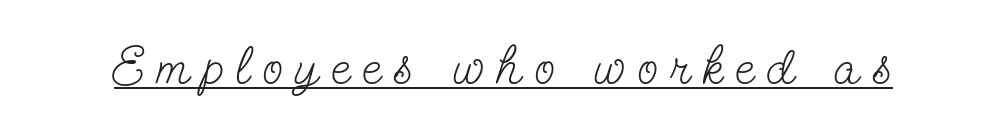
The image shows 53 px light, condensed serif type; set unusually wide letter spacing (+0.25 em), underlined; low stroke contrast and a small x-height.
